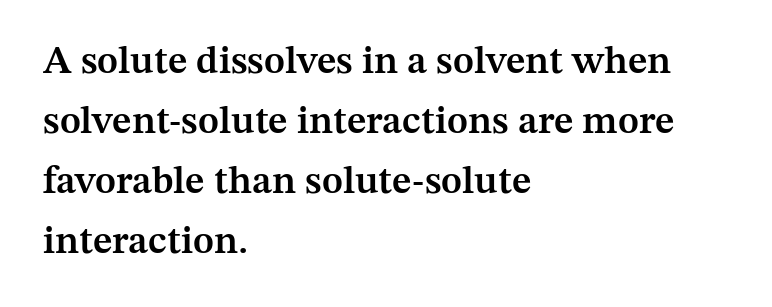
{"serif": "yes", "italic": "no", "bold": "semi", "weight": "semibold", "width": "normal", "stroke_contrast": "medium", "x_height": "medium", "monospaced": "no", "underline": "no", "align": "left", "line_spacing": "normal", "line_spacing_ratio": 1.54, "letter_spacing": "normal", "letter_spacing_em": 0.0, "glyph_px": 39}
